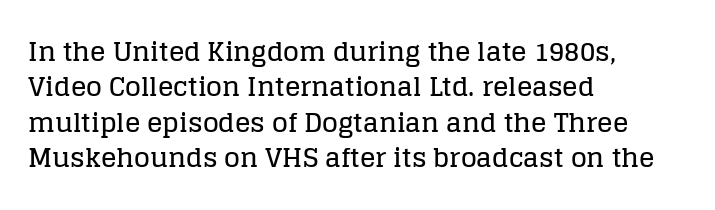
{"italic": "no", "underline": "no", "align": "left", "line_spacing": "normal", "line_spacing_ratio": 1.36, "letter_spacing": "normal", "letter_spacing_em": 0.0, "glyph_px": 26}
